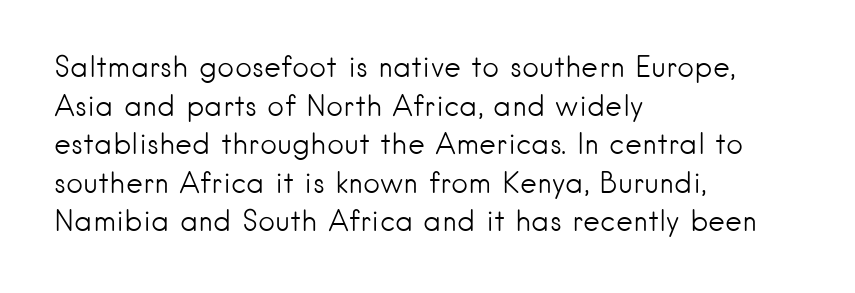
Beneath every word, the page is bare. What kind of face is this? One without serifs — a sans. The line texture is even and compact thanks to regular tracking. Varying glyph widths throughout — classic text-font behaviour. Characters remain perfectly vertical along every line.
